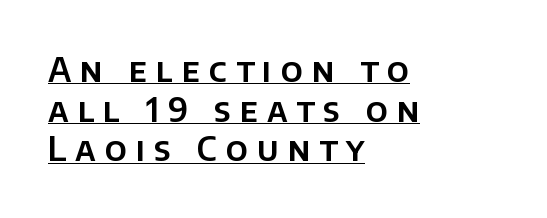
Someone cranked the tracking dial way up on this one. The lines in this sample share a left origin and differ only in where they stop. Ascenders rise straight up at ninety degrees. What decoration does the sample have? An underline. The text was rendered using a sans face with plain stroke endings.
